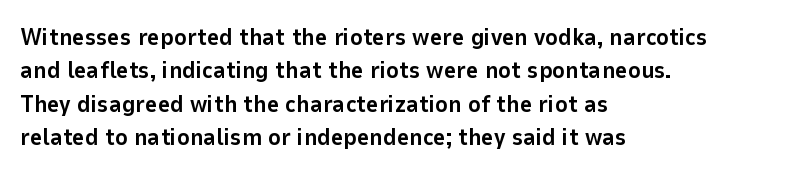
Q: Is the text bold? A: Yes.
Q: Is the text italic (slanted)? A: No, it is upright.
Q: Is the text underlined? A: No.
Q: How is the paragraph aligned? A: Left-aligned.
Q: Is the spacing between letters normal or unusually wide? A: Normal.
Q: Is the spacing between lines tight, normal or loose? A: Normal.
